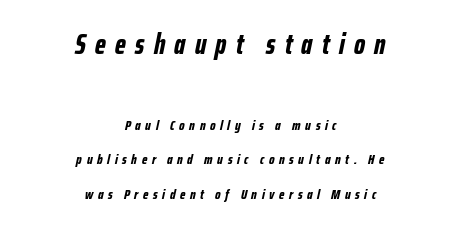
The image shows 28 px bold, condensed type, italic (leaning right); set centered, loose line spacing (2.47x), unusually wide letter spacing (+0.33 em), not underlined; the first (top) block is 2.0x larger; low stroke contrast and a medium x-height.
